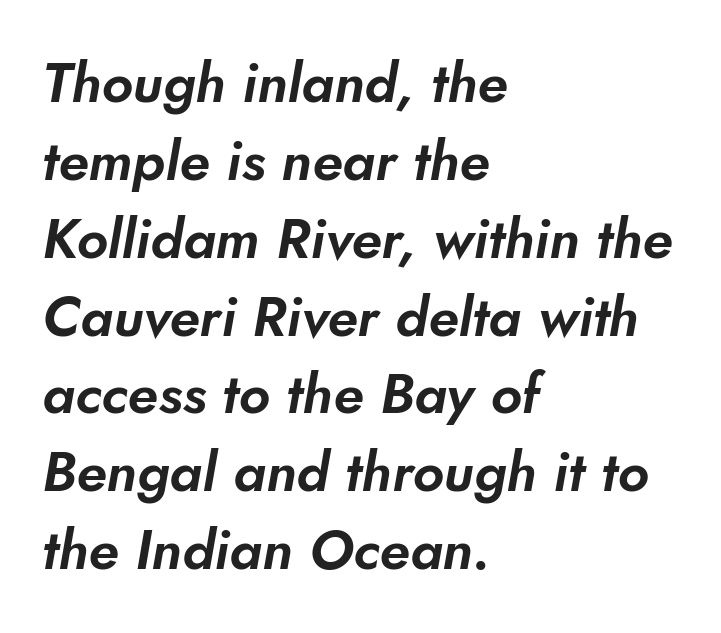
{"serif": "no", "width": "normal", "stroke_contrast": "low", "x_height": "small", "monospaced": "no", "underline": "no", "align": "left", "line_spacing": "normal", "line_spacing_ratio": 1.39, "letter_spacing": "normal", "letter_spacing_em": 0.0, "glyph_px": 56}
